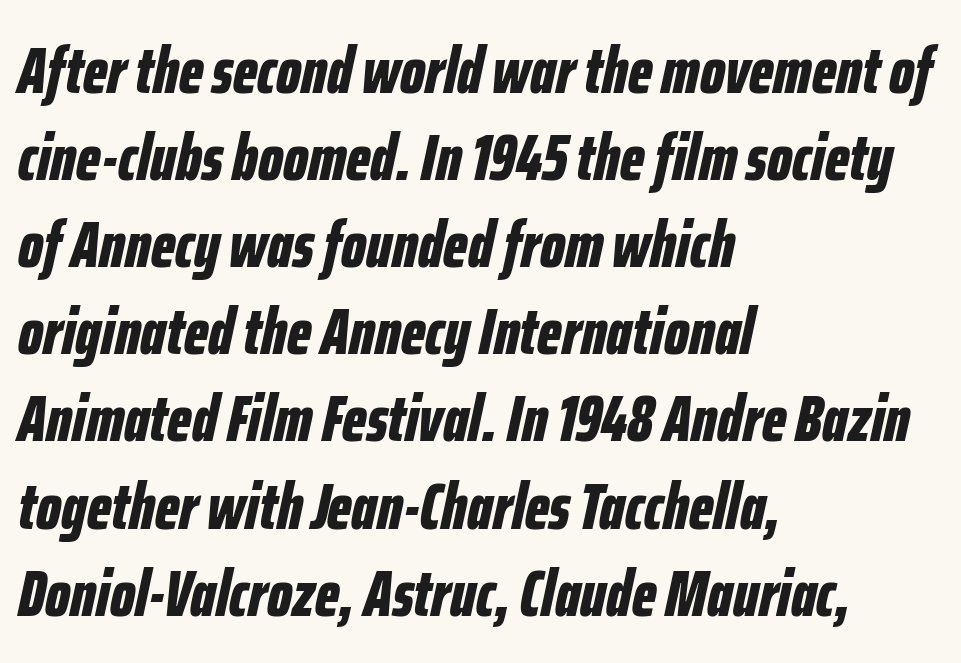
The glyphs have the mass of a bold cut. Letter spacing: default. The lines in this sample share a left origin and differ only in where they stop. Normally led — the rows are evenly, conventionally spaced.
